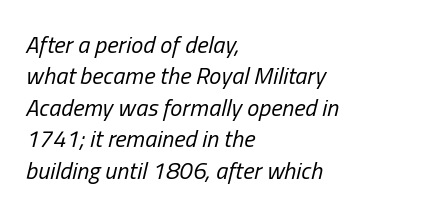
Q: Is the text bold? A: No.
Q: Is the text italic (slanted)? A: Yes, it leans right by about 13 degrees.
Q: Is the text underlined? A: No.
Q: How is the paragraph aligned? A: Left-aligned.
Q: Is the spacing between letters normal or unusually wide? A: Normal.
Q: Is the spacing between lines tight, normal or loose? A: Normal.
